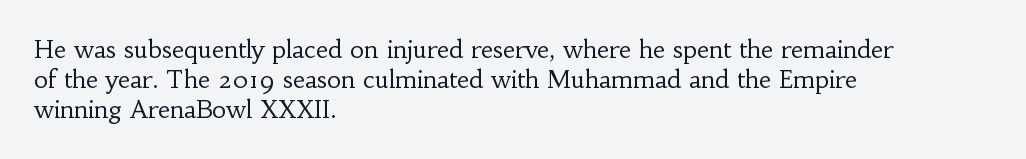
The image shows 24 px text type, upright; set left-aligned, normal line spacing (1.25x), normal letter spacing, not underlined.
